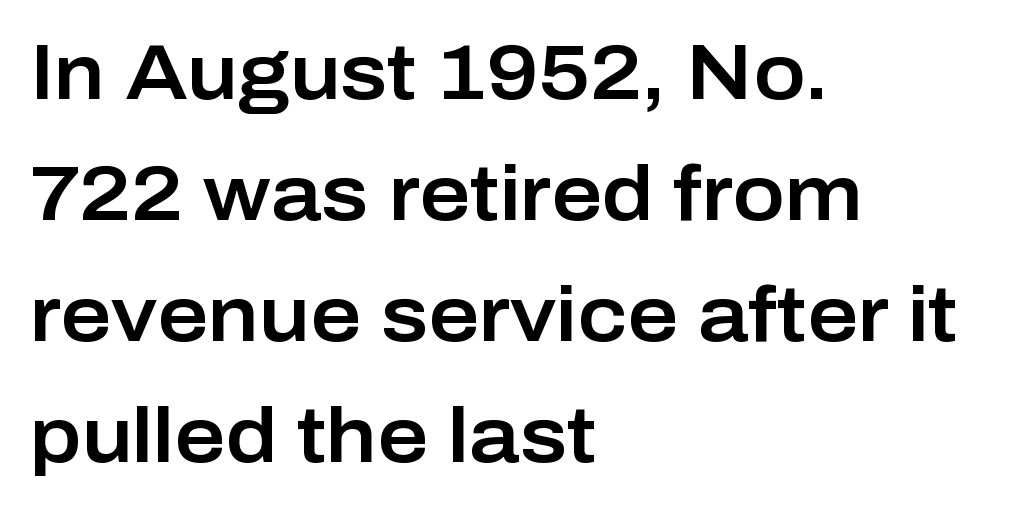
{"serif": "no", "italic": "no", "width": "normal", "stroke_contrast": "low", "x_height": "medium", "monospaced": "no", "underline": "no", "align": "left", "line_spacing": "normal", "line_spacing_ratio": 1.55, "letter_spacing": "normal", "letter_spacing_em": 0.0, "glyph_px": 78}
